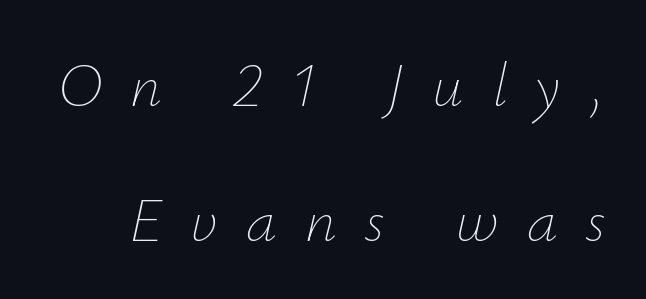
The image shows 62 px thin type, italic (leaning right); set loose line spacing (2.17x), unusually wide letter spacing (+0.45 em), not underlined; low stroke contrast and a small x-height.
